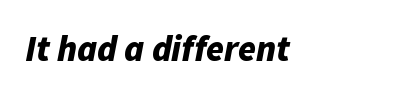
Notice how the stems are inclined rather than vertical — that's the hallmark of italics. The face used here is proportionally spaced, like ordinary book or web type. The string is rendered with underlining switched off. Each word holds together tightly as a unit, with standard inter-letter gaps. Plenty of ink on the page — the face is bold.
